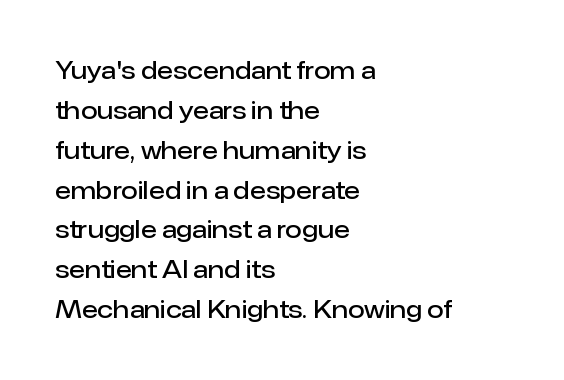
The ragged edge is on the right, which tells us the setting is flush left. Typographic density is moderately raised because the face is semibold. Regular leading. The letters sit at their default tracking, neither squeezed nor spread.
